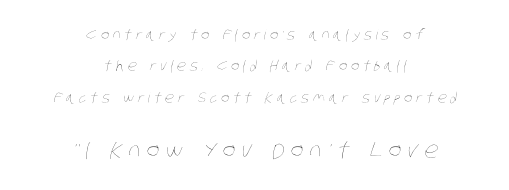
{"bold": "no", "underline": "no", "align": "center", "line_spacing": "loose", "line_spacing_ratio": 2.25, "letter_spacing": "wide", "letter_spacing_em": 0.27, "larger_block": "second", "size_ratio": 1.57, "glyph_px": 22}
